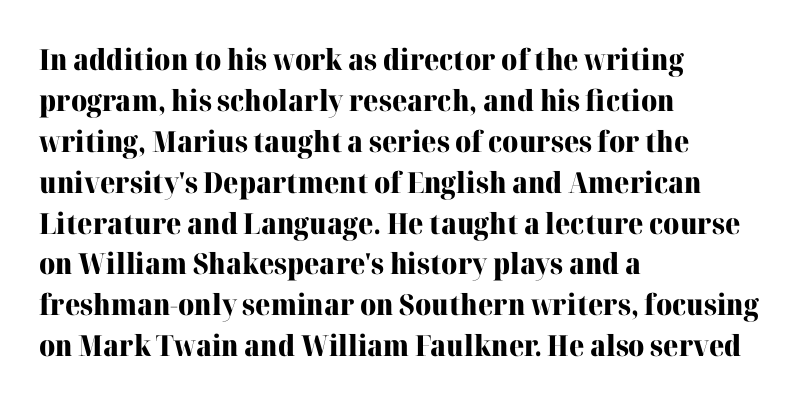
Where is the straight margin? On the left. The letters are bold, with thick, heavy strokes. Observe the serifs anchoring each vertical stroke in this sample. Rendered with straight, roman letterforms. The line-height multiplier appears to be the usual default. Tracking here is standard; glyphs follow each other at the usual distance.
